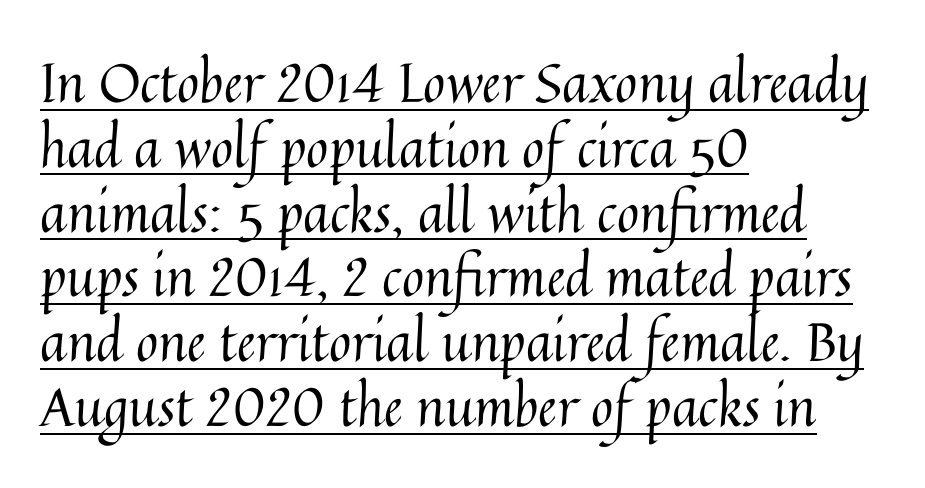
The face used here is proportionally spaced, like ordinary book or web type. This is not heavy type; no bold has been used. Horizontal alignment here is leftward, the default for most running prose. A typesetter would call this zero additional tracking.
